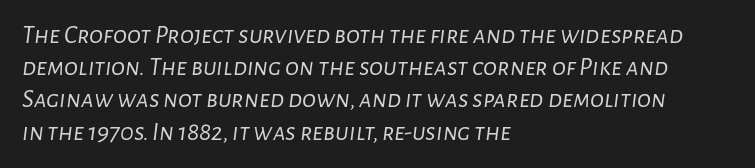
Q: Is the text bold? A: No.
Q: Is the text italic (slanted)? A: Yes, it leans right by about 7 degrees.
Q: Is the text underlined? A: No.
Q: How is the paragraph aligned? A: Left-aligned.
Q: Is the spacing between letters normal or unusually wide? A: Normal.
